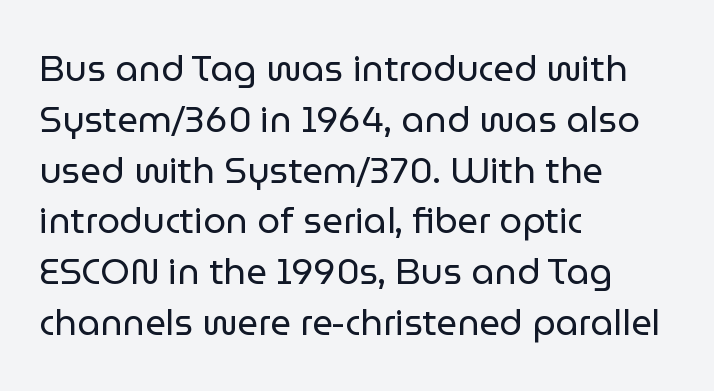
The image shows 36 px regular-weight sans-serif type, upright; set left-aligned, normal line spacing (1.41x), normal letter spacing, not underlined; low stroke contrast and a medium x-height.
